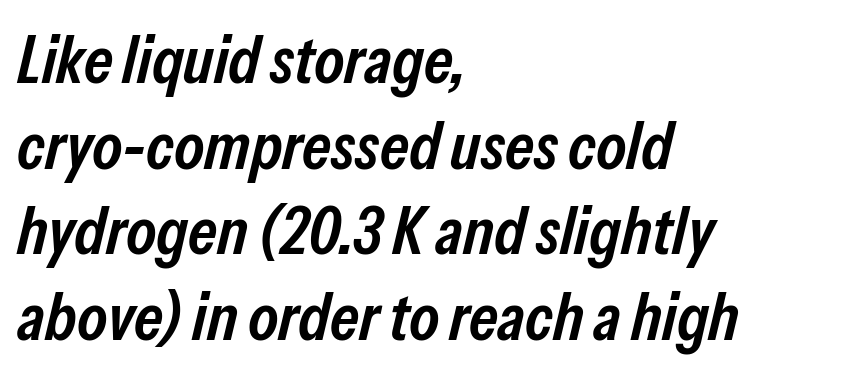
The image shows 68 px semibold, condensed type, italic (leaning right); set left-aligned, normal line spacing (1.26x), normal letter spacing, not underlined; low stroke contrast and a medium x-height.
